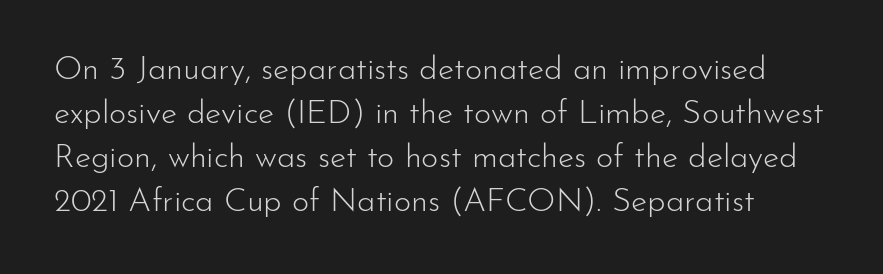
The designer went with a sans here, leaving each stem footless. A typesetter would call this proportional, since set widths differ per character. A normal amount of white space separates one row of letters from the next. The letters look calm and open, with moderate or lighter stems. The words here are not underlined. If you drew a line through each stem, it would be perfectly vertical.
